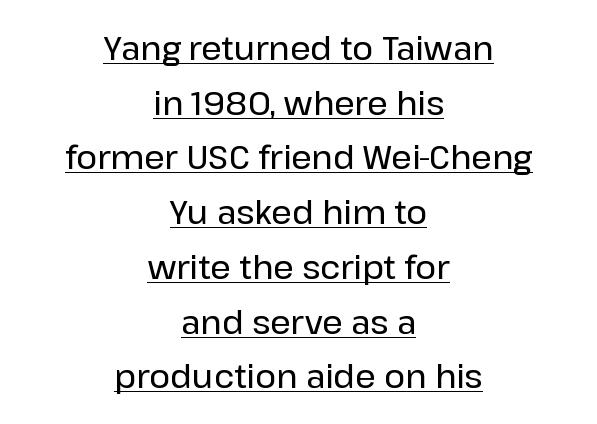
Q: Is the text italic (slanted)? A: No, it is upright.
Q: Is the typeface a serif or a sans-serif typeface? A: Sans-serif.
Q: Is the text underlined? A: Yes.
Q: How is the paragraph aligned? A: Centered.
Q: Is the spacing between letters normal or unusually wide? A: Normal.
Q: Width (condensed, normal, or wide)? A: Normal.
Q: Stroke contrast? A: Low.
Q: x-height? A: Medium.
Q: Monospaced? A: No.
